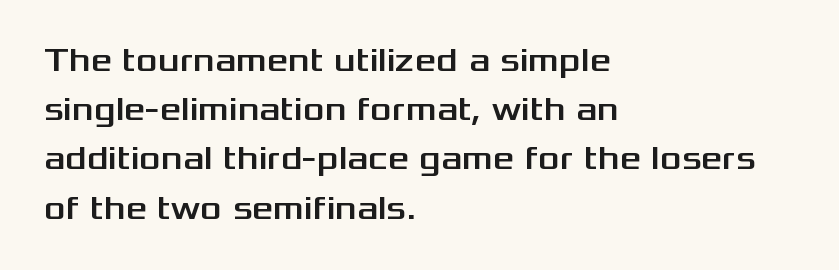
The image shows 33 px wide sans-serif type, upright; set left-aligned, normal line spacing (1.49x), normal letter spacing, not underlined; medium stroke contrast and a medium x-height.
